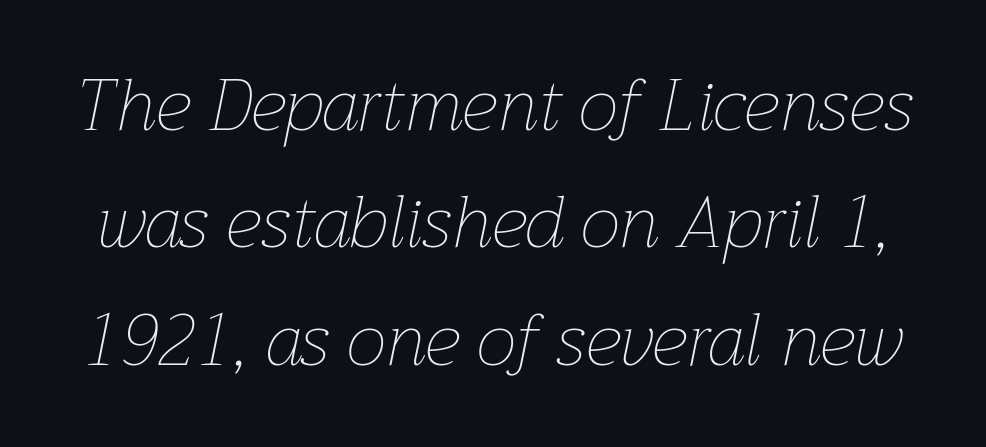
Students, observe: this is what conventionally led text looks like. Stroke mass is kept to a normal reading level or below. Honestly, the letter spacing is just normal — you wouldn't notice it. There's an unmistakable incline to the writing here. Varying glyph widths throughout — classic text-font behaviour.
